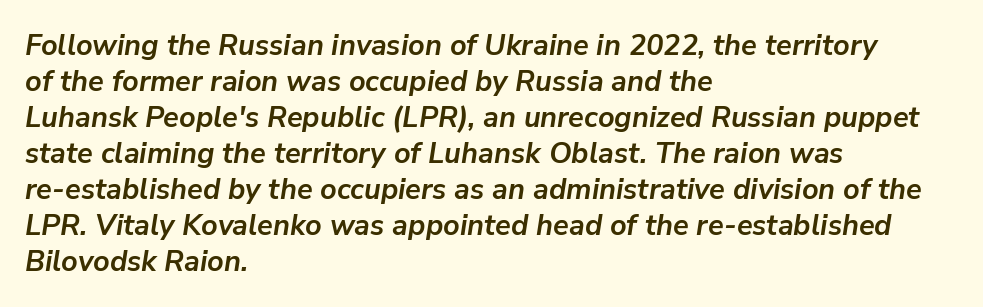
Slant detected: the letters are inclined. Letters rest on an invisible, unmarked baseline. Typesetter's note: full bold, strokes at maximum text heaviness. Compared with typical body copy, the letter spacing here is the same. Varying glyph widths throughout — classic text-font behaviour. The compositor pushed each line to the left boundary.
